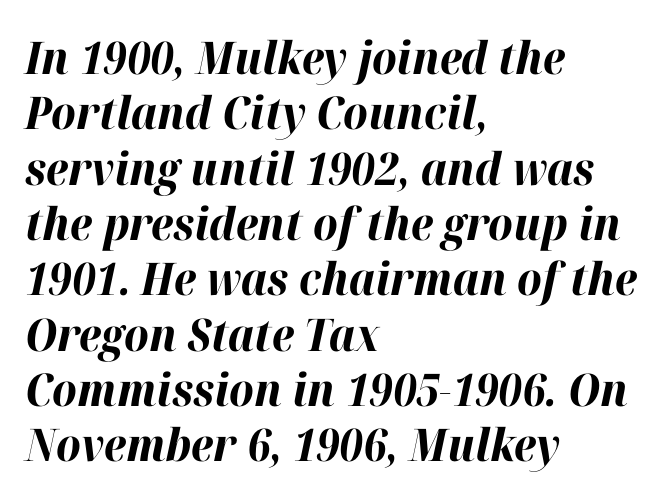
The image shows 45 px bold type, italic (leaning right); set left-aligned, line spacing 1.23x, normal letter spacing, not underlined; high stroke contrast and a medium x-height.
